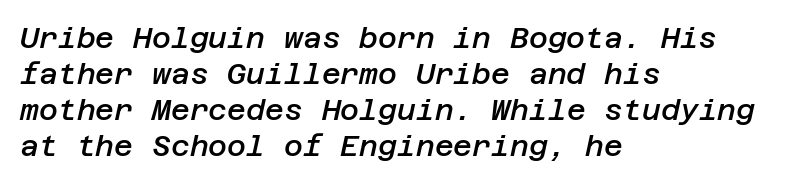
The image shows 29 px semibold type, italic (leaning right); set left-aligned, line spacing 1.24x, normal letter spacing, not underlined; low stroke contrast and a large x-height.
